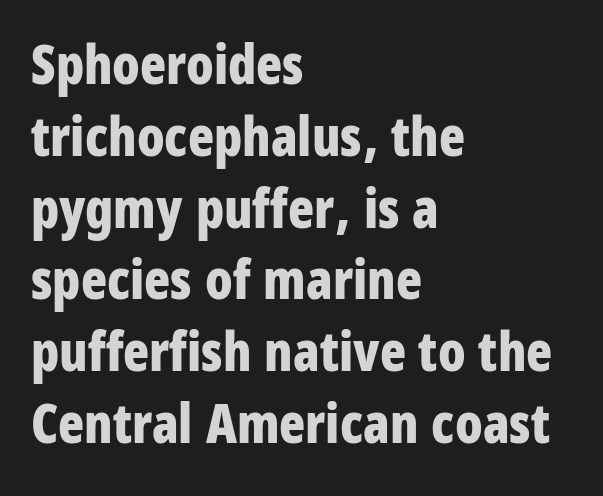
{"serif": "no", "italic": "no", "bold": "yes", "weight": "bold", "width": "condensed", "stroke_contrast": "low", "x_height": "large", "monospaced": "no", "underline": "no", "align": "left", "line_spacing": "normal", "line_spacing_ratio": 1.33, "letter_spacing": "normal", "letter_spacing_em": 0.0, "glyph_px": 54}
